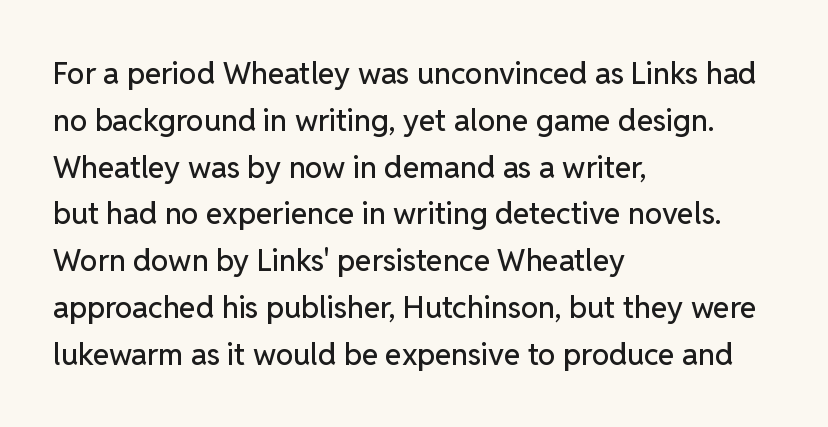
{"serif": "no", "italic": "no", "width": "normal", "stroke_contrast": "low", "x_height": "medium", "monospaced": "no", "underline": "no", "align": "left", "line_spacing": "normal", "line_spacing_ratio": 1.56, "letter_spacing": "normal", "letter_spacing_em": 0.0, "glyph_px": 30}
